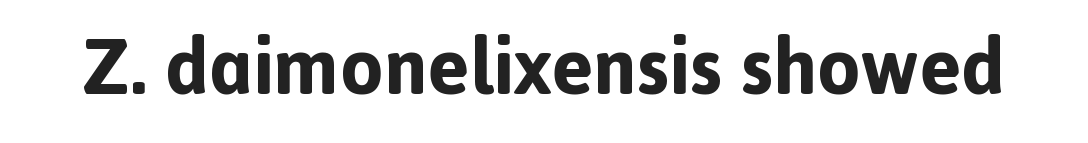
The typesetting leans heavy: a genuine bold. Is this a sans? Yes — the strokes have no serifs. Characters remain perfectly vertical along every line. The gap between lines stays unmarked.
